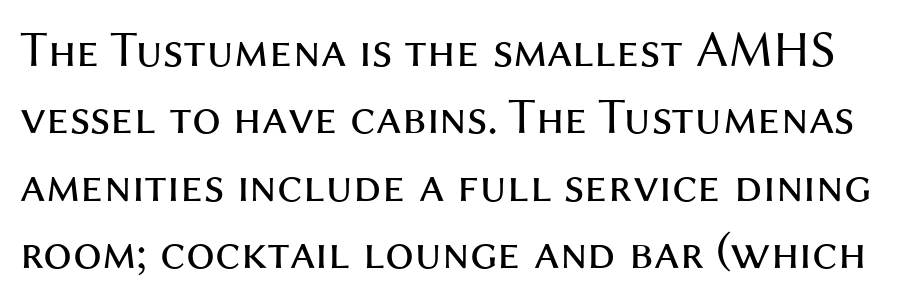
Q: Is the text bold? A: No.
Q: Is the text italic (slanted)? A: No, it is upright.
Q: Is the typeface a serif or a sans-serif typeface? A: Sans-serif.
Q: Is the text underlined? A: No.
Q: Is the spacing between letters normal or unusually wide? A: Normal.
Q: Is the spacing between lines tight, normal or loose? A: Normal.
Q: Width (condensed, normal, or wide)? A: Normal.
Q: Stroke contrast? A: Medium.
Q: x-height? A: Medium.
Q: Monospaced? A: No.
